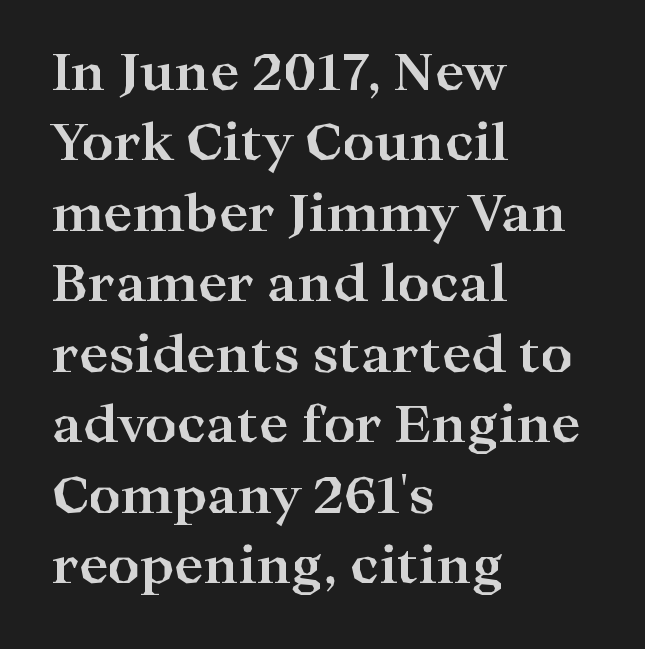
To sum up the face: it has serifs. How are the letters spaced? Ordinarily, with no added tracking. Is there much room between lines? A standard amount, neither cramped nor airy. Line starts are locked; line ends wander.
